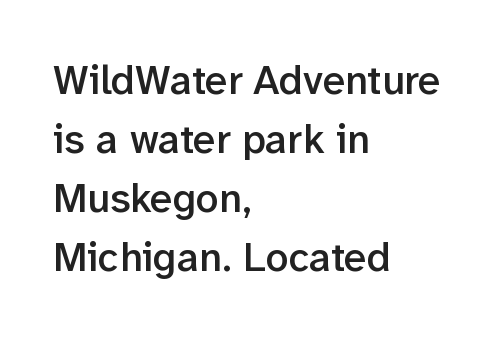
The image shows 41 px semibold sans-serif type, upright; set left-aligned, normal line spacing (1.44x), normal letter spacing, not underlined; low stroke contrast and a medium x-height.
